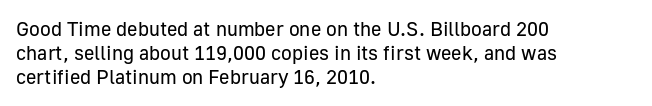
Tall strokes in this sample are plumb rather than angled. Decoration check: the copy has no underline. Words appear dense and cohesive because spacing is normal. The typesetter chose a ragged-right arrangement here.
